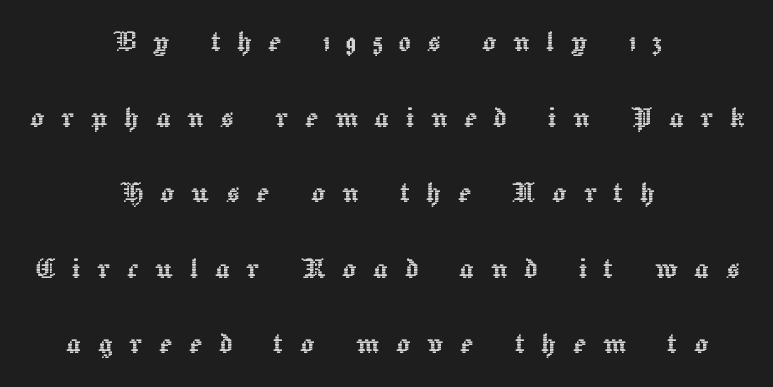
{"italic": "no", "width": "normal", "x_height": "medium", "monospaced": "no", "underline": "no", "align": "center", "line_spacing": "loose", "line_spacing_ratio": 2.16, "letter_spacing": "wide", "letter_spacing_em": 0.47, "glyph_px": 35}
